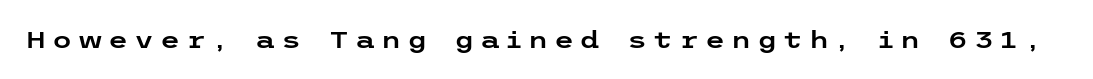
Q: Is the text italic (slanted)? A: No, it is upright.
Q: Is the text underlined? A: No.
Q: Is the spacing between letters normal or unusually wide? A: Unusually wide.
